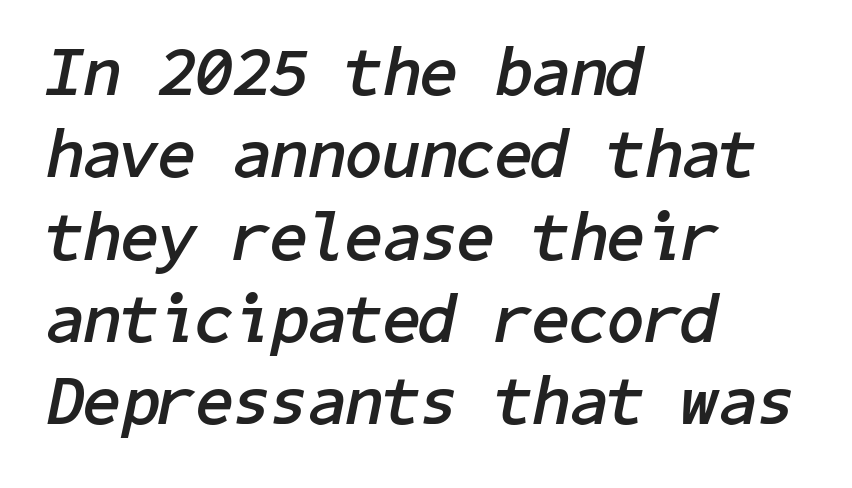
{"italic": "yes", "lean": "right", "slant_degrees": 11, "bold": "yes", "weight": "semibold", "width": "normal", "stroke_contrast": "low", "x_height": "medium", "underline": "no", "align": "left", "line_spacing_ratio": 1.21, "letter_spacing": "normal", "letter_spacing_em": 0.0, "glyph_px": 68}
